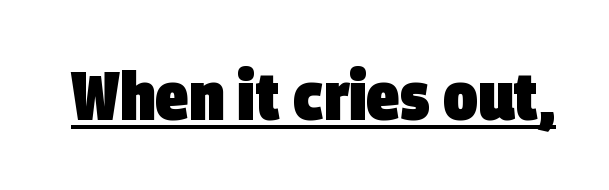
The image shows 68 px heavy, condensed sans-serif type; set normal letter spacing, underlined; low stroke contrast and a large x-height.
